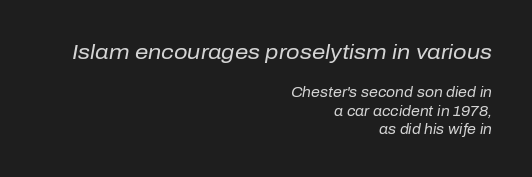
Q: Is the text bold? A: No.
Q: Is the text italic (slanted)? A: Yes, it leans right by about 10 degrees.
Q: Is the text underlined? A: No.
Q: How is the paragraph aligned? A: Right-aligned.
Q: Is the spacing between letters normal or unusually wide? A: Normal.
Q: Is the spacing between lines tight, normal or loose? A: Normal.
Q: Which block of text is set in a larger size, the first (top) or the second (bottom)? A: The first (top) one.
